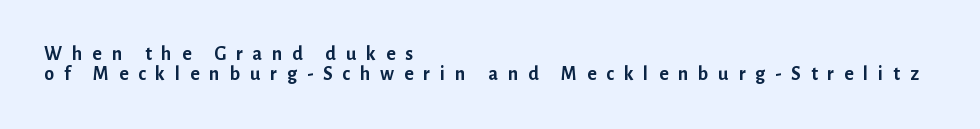
Q: Is the text bold? A: Yes.
Q: Is the text italic (slanted)? A: No, it is upright.
Q: Is the text underlined? A: No.
Q: How is the paragraph aligned? A: Left-aligned.
Q: Is the spacing between letters normal or unusually wide? A: Unusually wide.
Q: Is the spacing between lines tight, normal or loose? A: Tight.
